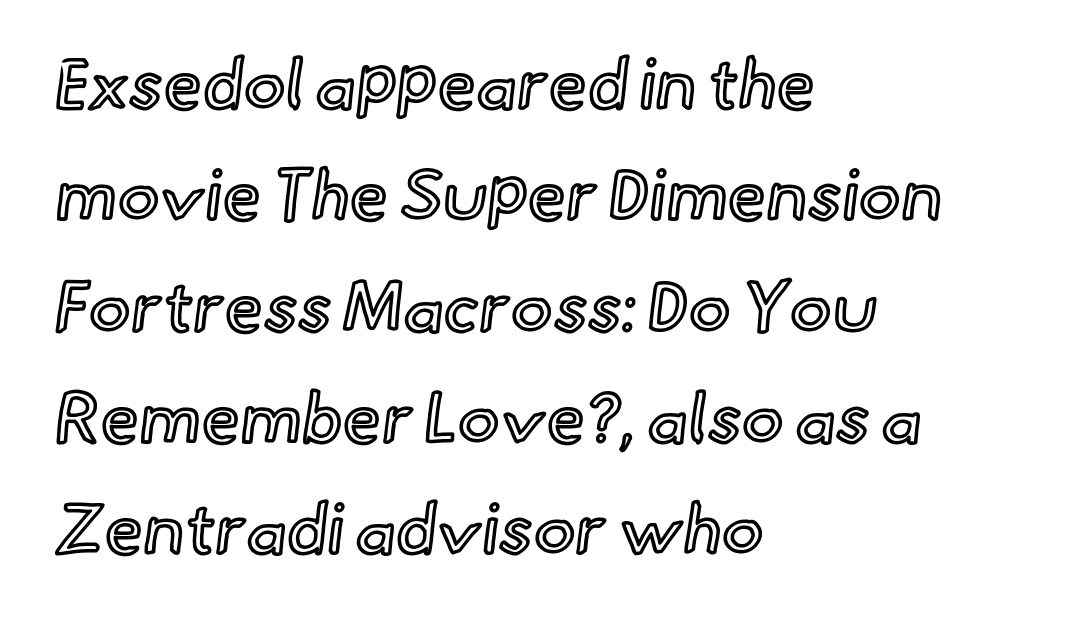
Q: Is the text italic (slanted)? A: Yes.
Q: Is the text underlined? A: No.
Q: How is the paragraph aligned? A: Left-aligned.
Q: Is the spacing between letters normal or unusually wide? A: Normal.
Q: Is the spacing between lines tight, normal or loose? A: Normal.
Q: Width (condensed, normal, or wide)? A: Normal.
Q: x-height? A: Small.
Q: Monospaced? A: No.
